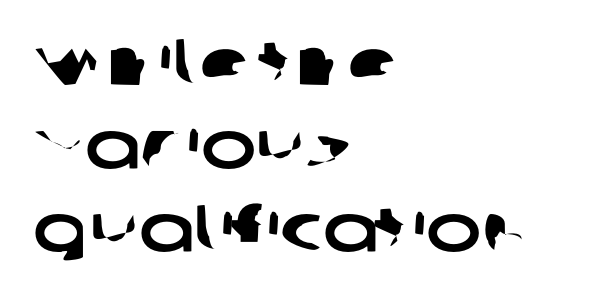
Descender tails drop into unmarked territory. Default kerning and tracking; the words read as compact shapes. A typesetter would call this proportional, since set widths differ per character. Alignment: flush left.
